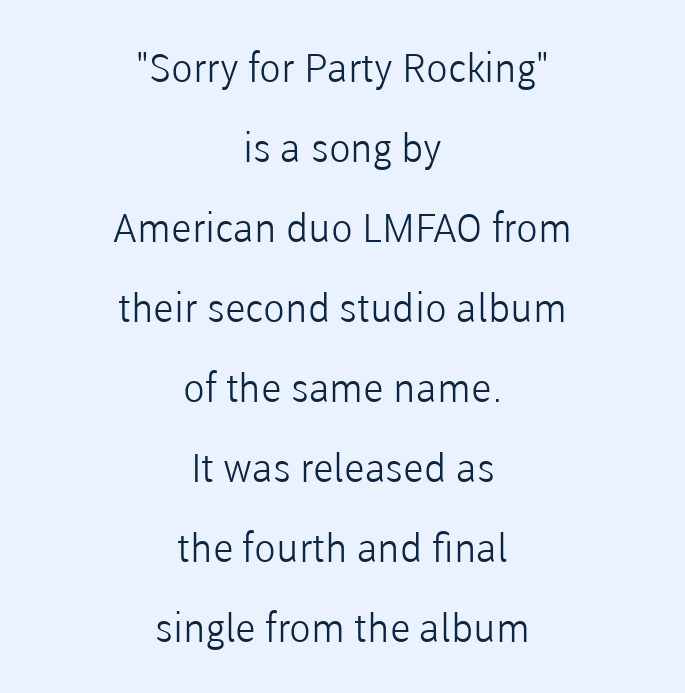
{"serif": "no", "italic": "no", "bold": "no", "weight": "light", "width": "normal", "stroke_contrast": "low", "x_height": "medium", "monospaced": "no", "underline": "no", "align": "center", "line_spacing": "loose", "line_spacing_ratio": 2.0, "letter_spacing": "normal", "letter_spacing_em": 0.0, "glyph_px": 40}
